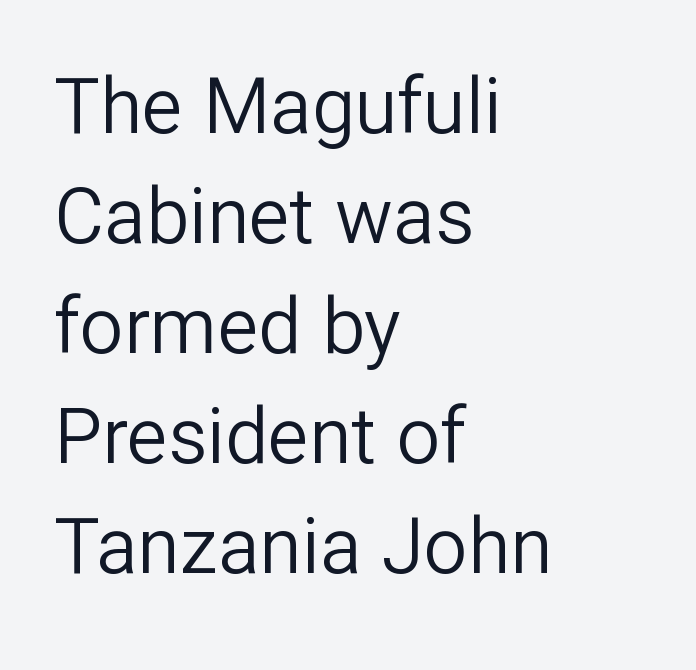
{"serif": "no", "italic": "no", "bold": "no", "weight": "regular", "width": "normal", "stroke_contrast": "low", "x_height": "medium", "monospaced": "no", "underline": "no", "align": "left", "line_spacing": "normal", "line_spacing_ratio": 1.43, "letter_spacing": "normal", "letter_spacing_em": 0.0, "glyph_px": 77}
